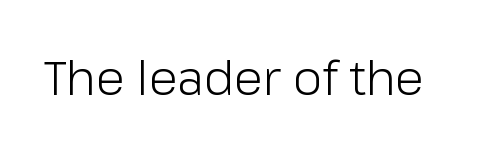
Classification — sans serif. These lines keep a tight, regular rhythm from letter to letter. Note the varied advance widths — an 'i' is clearly narrower than an 'm'. Nope, not italic — everything's standing straight.
